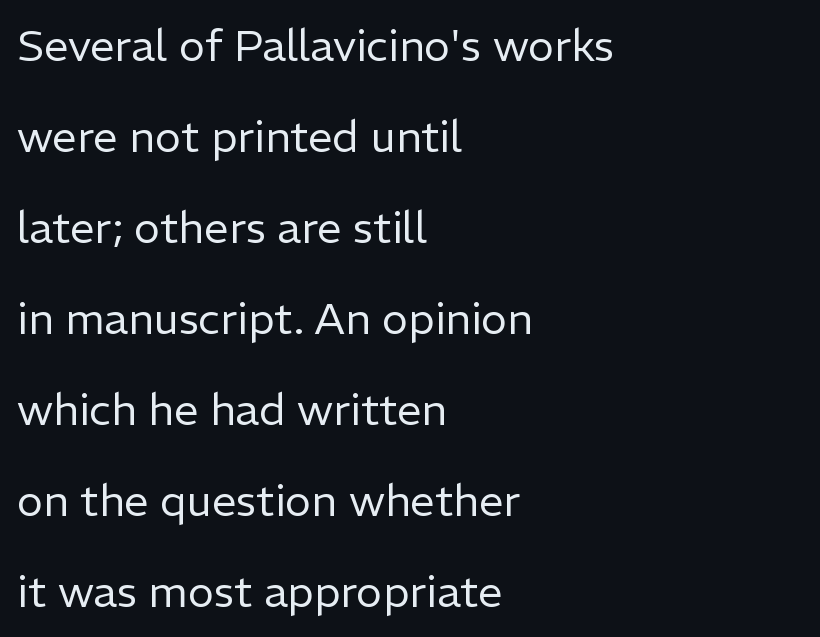
The image shows 44 px regular-weight sans-serif type, upright; set left-aligned, loose line spacing (2.07x), normal letter spacing, not underlined; low stroke contrast and a medium x-height.
